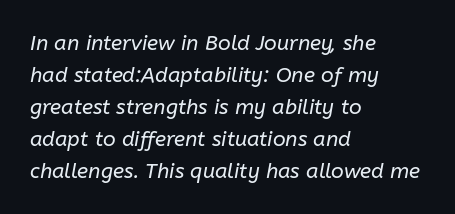
{"italic": "yes", "lean": "right", "slant_degrees": 10, "bold": "no", "underline": "no", "align": "left", "line_spacing": "normal", "line_spacing_ratio": 1.52, "letter_spacing": "normal", "letter_spacing_em": 0.0, "glyph_px": 21}
